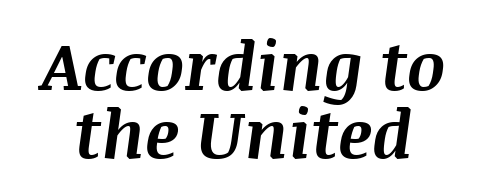
The image shows 67 px bold type, italic (leaning right); set tight line spacing (1.01x), normal letter spacing, not underlined; medium stroke contrast and a large x-height.
